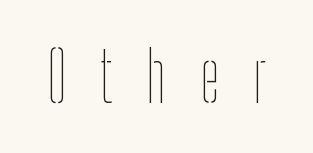
Q: Is the text bold? A: No.
Q: Is the text italic (slanted)? A: No, it is upright.
Q: Is the text underlined? A: No.
Q: Is the spacing between letters normal or unusually wide? A: Unusually wide.
Q: Width (condensed, normal, or wide)? A: Condensed.
Q: Stroke contrast? A: Low.
Q: x-height? A: Medium.
Q: Monospaced? A: No.
